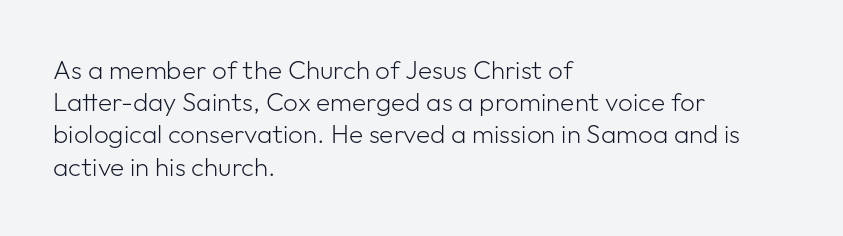
No letter is thick-stroked: the sample isn't bold. The lettering stays uniformly vertical, giving the passage a roman look. This sample uses plain, unmodified letter spacing. These lines stack with their left ends in a neat column. The gap between lines stays unmarked.
